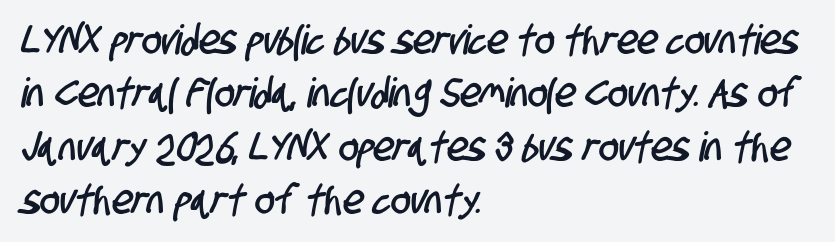
Q: Is the typeface a serif or a sans-serif typeface? A: Sans-serif.
Q: Is the text underlined? A: No.
Q: How is the paragraph aligned? A: Left-aligned.
Q: Is the spacing between letters normal or unusually wide? A: Normal.
Q: Is the spacing between lines tight, normal or loose? A: Normal.
Q: Width (condensed, normal, or wide)? A: Condensed.
Q: Stroke contrast? A: Low.
Q: x-height? A: Large.
Q: Monospaced? A: No.
